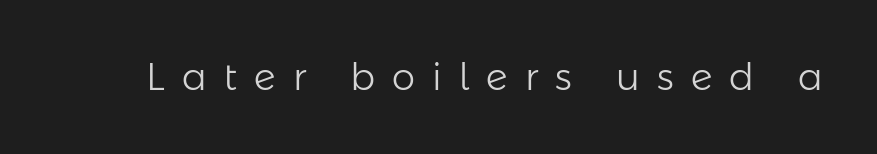
The image shows 37 px light sans-serif type, upright; set unusually wide letter spacing (+0.46 em), not underlined; low stroke contrast and a medium x-height.
